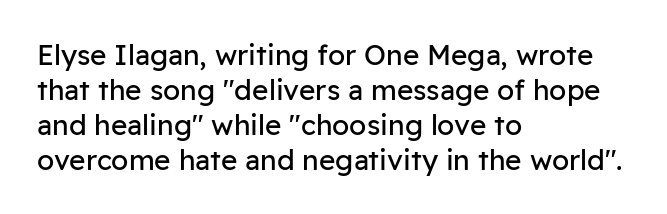
{"serif": "no", "italic": "no", "bold": "no", "weight": "regular", "width": "normal", "stroke_contrast": "low", "x_height": "medium", "monospaced": "no", "underline": "no", "align": "left", "line_spacing": "normal", "line_spacing_ratio": 1.25, "letter_spacing": "normal", "letter_spacing_em": 0.0, "glyph_px": 28}
